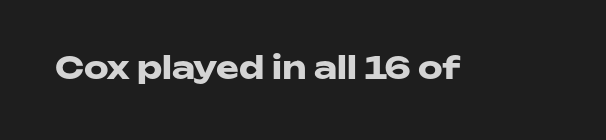
{"serif": "no", "italic": "no", "bold": "yes", "weight": "heavy", "width": "wide", "stroke_contrast": "low", "x_height": "medium", "monospaced": "no", "underline": "no", "letter_spacing": "normal", "letter_spacing_em": 0.0, "glyph_px": 31}
